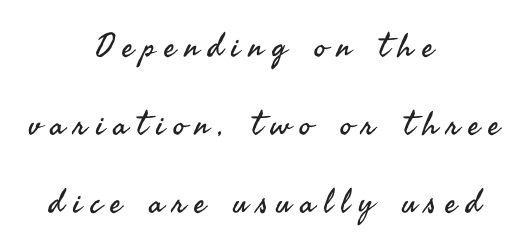
Q: Is the text bold? A: No.
Q: Is the text italic (slanted)? A: Yes.
Q: Is the typeface a serif or a sans-serif typeface? A: Sans-serif.
Q: Is the text underlined? A: No.
Q: How is the paragraph aligned? A: Centered.
Q: Is the spacing between letters normal or unusually wide? A: Unusually wide.
Q: Is the spacing between lines tight, normal or loose? A: Loose.
Q: Width (condensed, normal, or wide)? A: Normal.
Q: Stroke contrast? A: Medium.
Q: x-height? A: Small.
Q: Monospaced? A: No.
